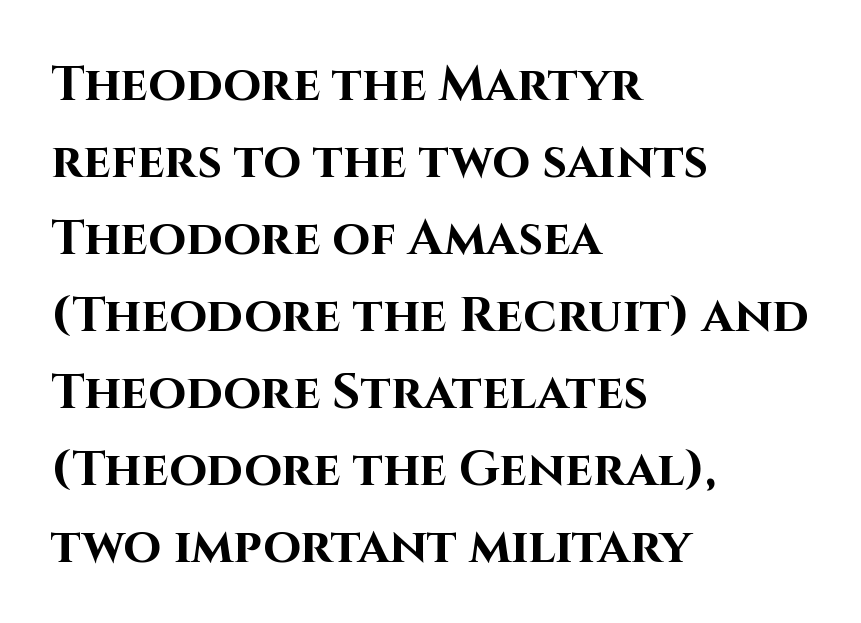
The image shows 49 px bold sans-serif type, upright; set left-aligned, normal line spacing (1.57x), normal letter spacing, not underlined; high stroke contrast and a large x-height.
